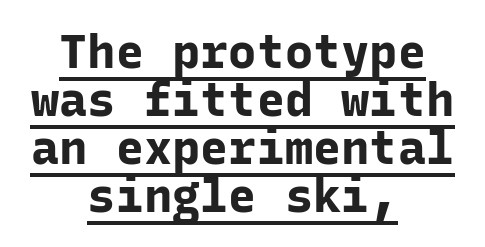
The image shows 47 px bold sans-serif type, upright, monospaced; set centered, tight line spacing (1.02x), normal letter spacing, underlined; low stroke contrast and a medium x-height.
